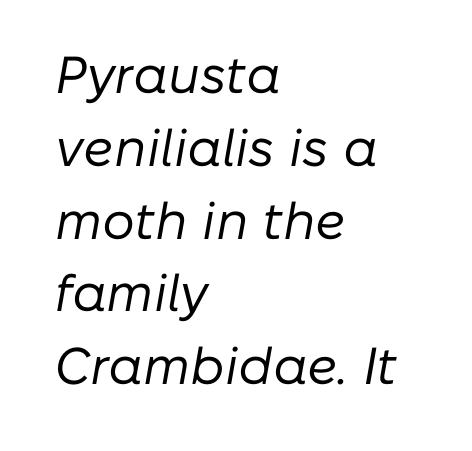
Q: Is the text bold? A: No.
Q: Is the text italic (slanted)? A: Yes, it leans right by about 10 degrees.
Q: Is the text underlined? A: No.
Q: How is the paragraph aligned? A: Left-aligned.
Q: Is the spacing between letters normal or unusually wide? A: Normal.
Q: Is the spacing between lines tight, normal or loose? A: Normal.
Q: Width (condensed, normal, or wide)? A: Normal.
Q: Stroke contrast? A: Low.
Q: x-height? A: Medium.
Q: Monospaced? A: No.
